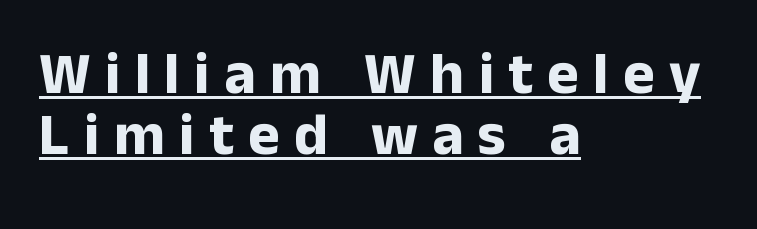
Caption: lettering with a line underneath. This sample has the flowing, uneven cadence of proportional lettering. Compared with typical body copy, the letter spacing here is much looser. Heft: maximum for text — a bold. Horizontal alignment here is leftward, the default for most running prose. This is the regular roman posture of the typeface.
